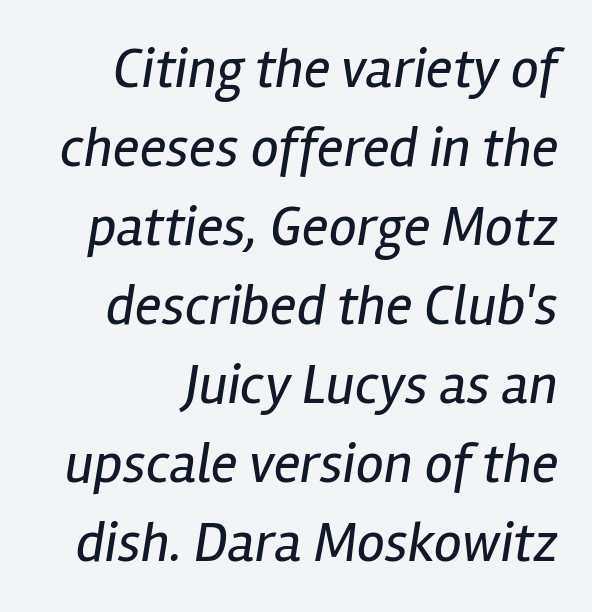
{"italic": "yes", "lean": "right", "slant_degrees": 12, "bold": "no", "weight": "regular", "width": "condensed", "stroke_contrast": "low", "x_height": "medium", "monospaced": "no", "underline": "no", "align": "right", "line_spacing": "normal", "line_spacing_ratio": 1.41, "letter_spacing": "normal", "letter_spacing_em": 0.0, "glyph_px": 56}
